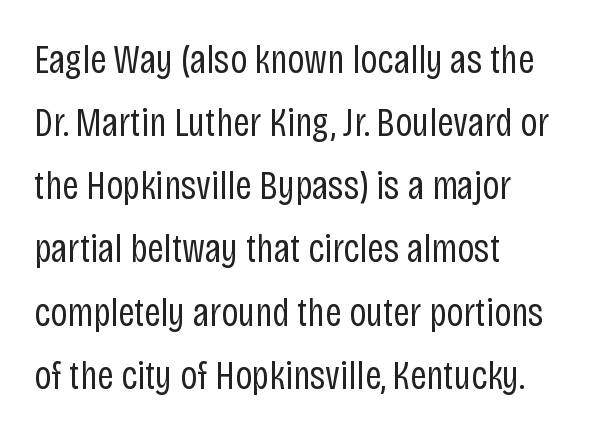
The typography opts for an upright posture over an oblique one. The tracking reads as untouched default to a designer's eye. Letters have the restrained weight of plain body copy at most. The block of text has a typical density, with ordinary space between rows.
